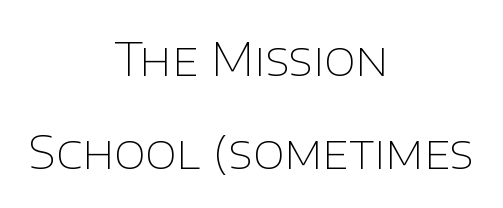
Is this a heavy cut? Hardly; it is regular or lighter. Does the leading feel generous? Absolutely, it's lavish. The paragraph has two soft edges and a firm central axis. Look at the bottom of the vertical strokes: they stop flat, with no serifs. Style check: upright. Descenders hang freely into open space.
